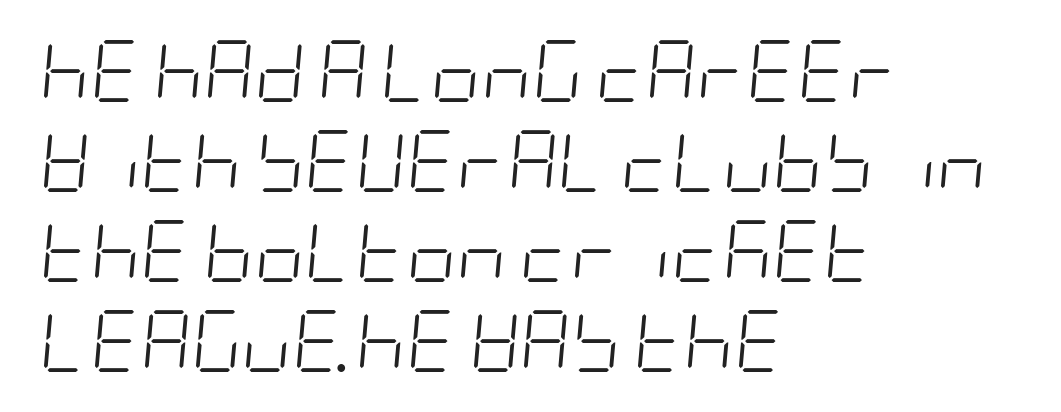
The image shows 62 px light, condensed type, italic (leaning right); set left-aligned, normal line spacing (1.45x), normal letter spacing, not underlined; low stroke contrast and a large x-height.
